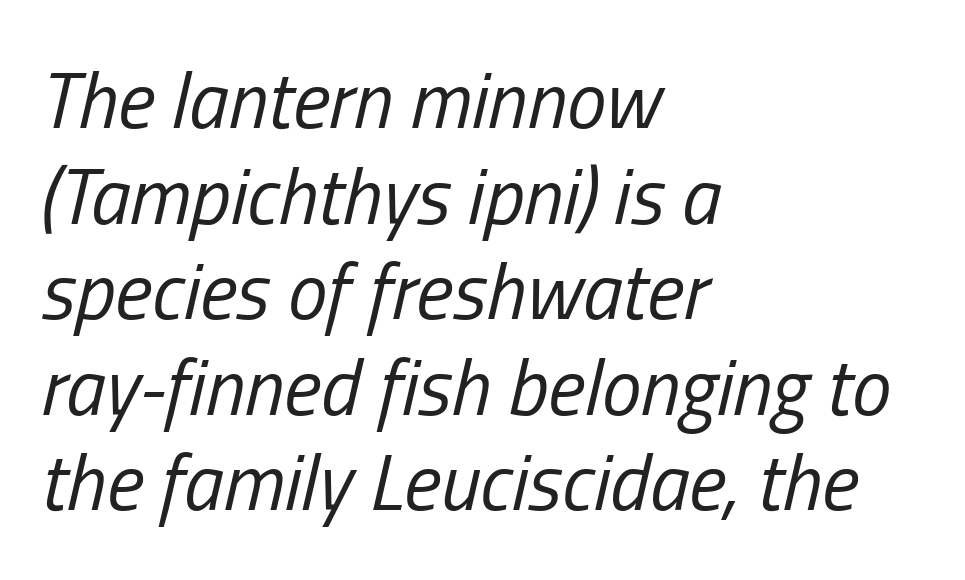
Q: Is the text bold? A: No.
Q: Is the text italic (slanted)? A: Yes, it leans right by about 13 degrees.
Q: Is the text underlined? A: No.
Q: How is the paragraph aligned? A: Left-aligned.
Q: Is the spacing between letters normal or unusually wide? A: Normal.
Q: Width (condensed, normal, or wide)? A: Condensed.
Q: Stroke contrast? A: Low.
Q: x-height? A: Medium.
Q: Monospaced? A: No.
